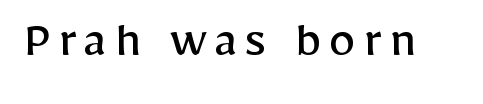
If you drew a line through each stem, it would be perfectly vertical. On a weight scale, this lands at 450 or below. The text was rendered using a sans face with plain stroke endings. Words float on clear page, feet unadorned. Note the varied advance widths — an 'i' is clearly narrower than an 'm'.
